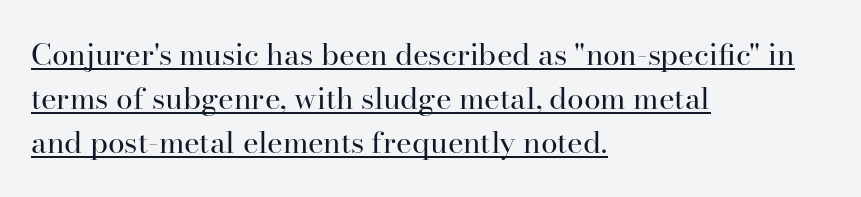
{"serif": "yes", "italic": "no", "bold": "no", "weight": "regular", "width": "normal", "stroke_contrast": "high", "x_height": "small", "monospaced": "no", "underline": "yes", "align": "left", "line_spacing": "normal", "line_spacing_ratio": 1.47, "letter_spacing": "normal", "letter_spacing_em": 0.0, "glyph_px": 30}
